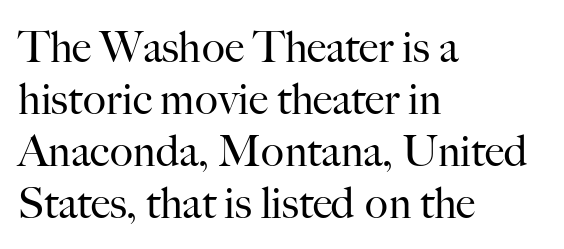
Vertical strokes here are truly vertical. Line beginnings align vertically; line endings do not. The foot of each line stays bare and open. Is the type heavy? It reads as light-to-regular instead. Typographically, this falls in the serif category. The type is set solid horizontally, with unmodified tracking.
